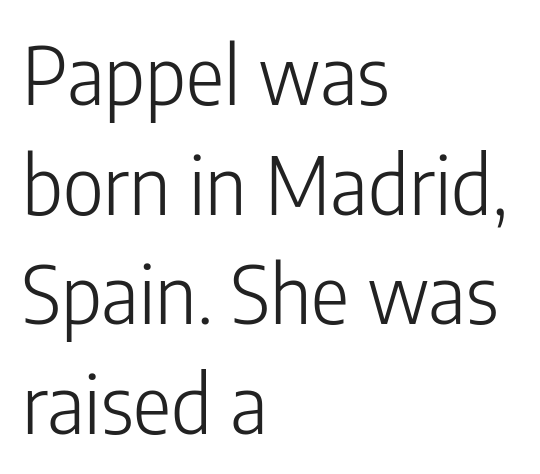
The image shows 80 px light, condensed sans-serif type, upright; set left-aligned, normal line spacing (1.37x), normal letter spacing, not underlined; low stroke contrast and a medium x-height.
